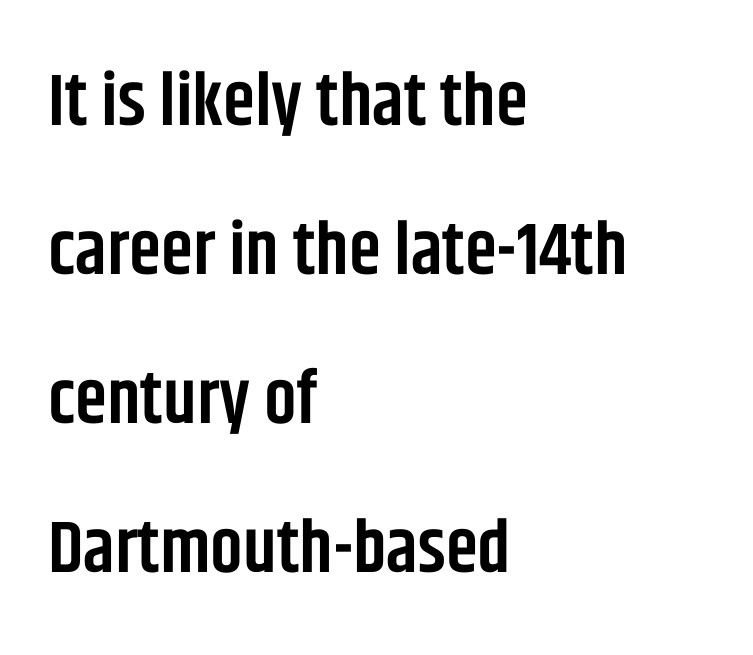
Q: Is the text bold? A: Semi-bold.
Q: Is the text italic (slanted)? A: No, it is upright.
Q: Is the typeface a serif or a sans-serif typeface? A: Sans-serif.
Q: Is the text underlined? A: No.
Q: How is the paragraph aligned? A: Left-aligned.
Q: Is the spacing between letters normal or unusually wide? A: Normal.
Q: Is the spacing between lines tight, normal or loose? A: Loose.
Q: Width (condensed, normal, or wide)? A: Condensed.
Q: Stroke contrast? A: Low.
Q: x-height? A: Large.
Q: Monospaced? A: No.
